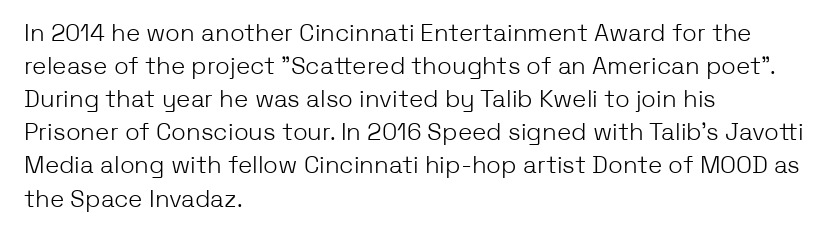
Q: Is the text bold? A: No.
Q: Is the text italic (slanted)? A: No, it is upright.
Q: Is the text underlined? A: No.
Q: How is the paragraph aligned? A: Left-aligned.
Q: Is the spacing between letters normal or unusually wide? A: Normal.
Q: Is the spacing between lines tight, normal or loose? A: Normal.
